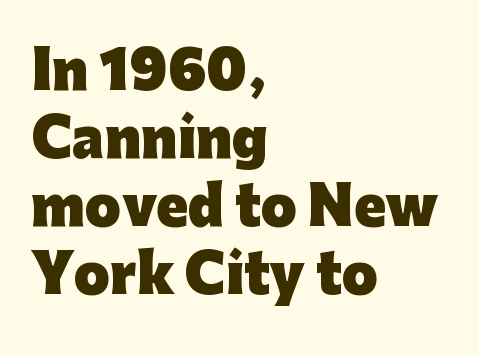
{"serif": "no", "italic": "no", "bold": "yes", "weight": "heavy", "width": "normal", "stroke_contrast": "low", "x_height": "medium", "monospaced": "no", "underline": "no", "align": "left", "line_spacing": "normal", "line_spacing_ratio": 1.31, "letter_spacing": "normal", "letter_spacing_em": 0.0, "glyph_px": 52}
